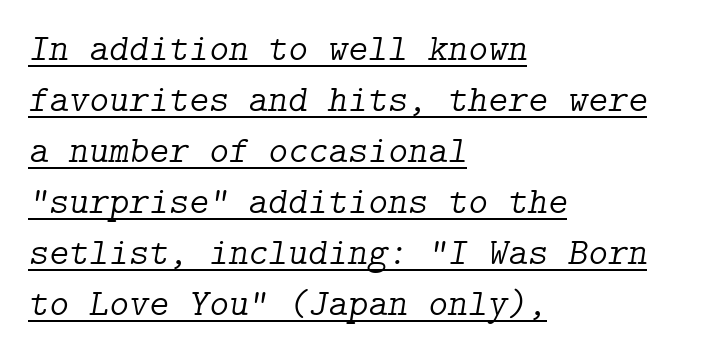
{"serif": "yes", "italic": "yes", "lean": "right", "slant_degrees": 9, "bold": "no", "weight": "light", "width": "normal", "stroke_contrast": "low", "x_height": "medium", "underline": "yes", "align": "left", "line_spacing": "normal", "line_spacing_ratio": 1.34, "letter_spacing": "normal", "letter_spacing_em": 0.0, "glyph_px": 38}
